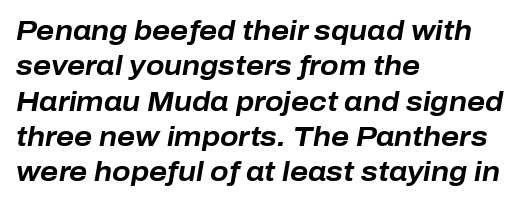
The image shows 27 px bold type, italic (leaning right); set left-aligned, normal line spacing (1.31x), normal letter spacing, not underlined.
